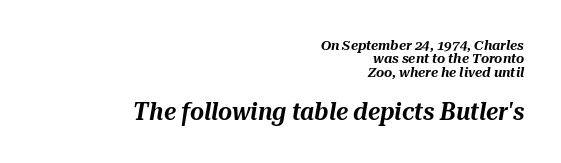
{"italic": "yes", "lean": "right", "slant_degrees": 10, "underline": "no", "align": "right", "line_spacing": "tight", "line_spacing_ratio": 0.96, "letter_spacing": "normal", "letter_spacing_em": 0.0, "larger_block": "second", "size_ratio": 1.71, "glyph_px": 24}
